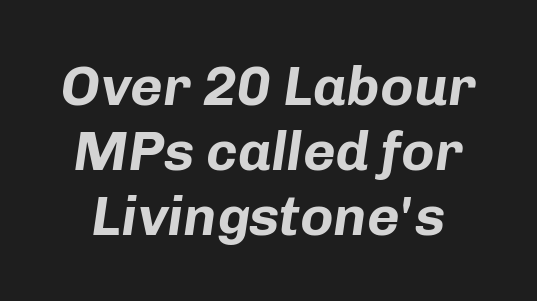
Here the designer chose a conventional face with non-uniform glyph widths. I'd describe the lettering as bold — thick and assertive. The area under the type is left untouched. Characters are canted at an angle relative to the baseline's perpendicular. How are the letters spaced? Ordinarily, with no added tracking.
